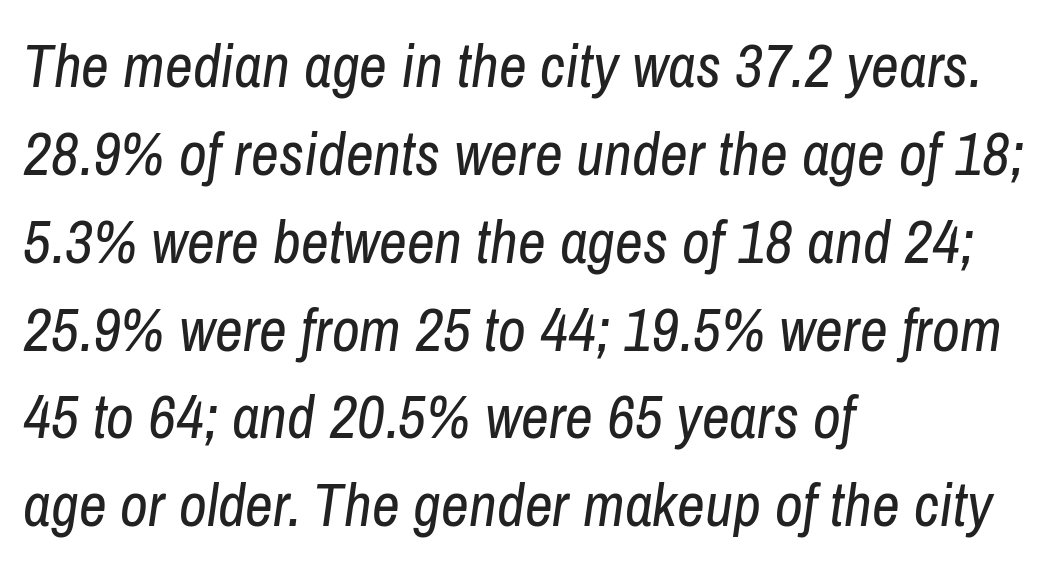
Q: Is the text bold? A: No.
Q: Is the text italic (slanted)? A: Yes, it leans right by about 8 degrees.
Q: Is the text underlined? A: No.
Q: How is the paragraph aligned? A: Left-aligned.
Q: Is the spacing between letters normal or unusually wide? A: Normal.
Q: Is the spacing between lines tight, normal or loose? A: Normal.
Q: Width (condensed, normal, or wide)? A: Condensed.
Q: Stroke contrast? A: Low.
Q: x-height? A: Medium.
Q: Monospaced? A: No.
